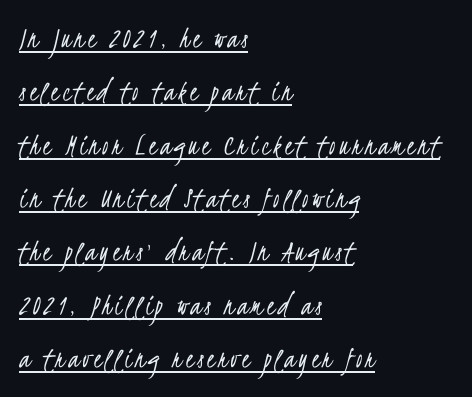
The image shows 31 px light, condensed sans-serif type; set left-aligned, line spacing 1.72x, underlined; low stroke contrast and a small x-height.
